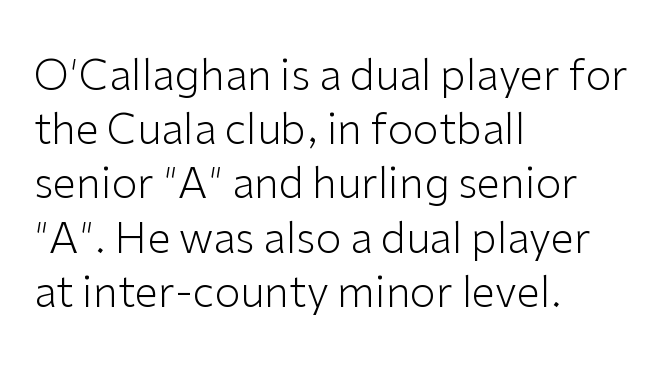
{"serif": "no", "italic": "no", "bold": "no", "weight": "light", "width": "normal", "stroke_contrast": "low", "x_height": "medium", "monospaced": "no", "underline": "no", "align": "left", "line_spacing": "normal", "line_spacing_ratio": 1.29, "letter_spacing": "normal", "letter_spacing_em": 0.0, "glyph_px": 42}
